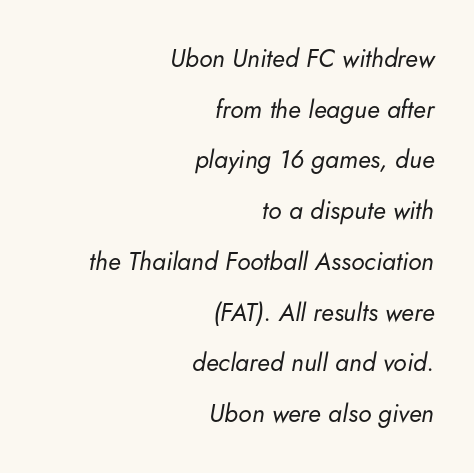
Just letters on the line, the space beneath them empty. Looking at the ascenders, they clearly lean. The designer dialed line spacing up above the default. Is this a heavy cut? Hardly; it is regular or lighter. One-word summary of the alignment: right. The tracking reads as untouched default to a designer's eye.
